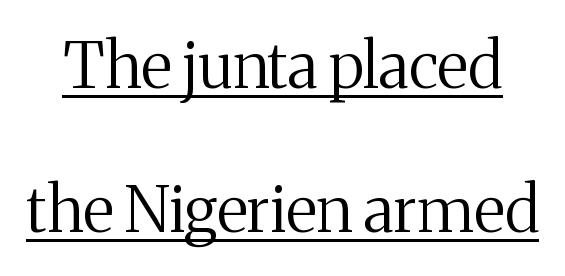
Q: Is the text bold? A: No.
Q: Is the text italic (slanted)? A: No, it is upright.
Q: Is the typeface a serif or a sans-serif typeface? A: Serif.
Q: Is the text underlined? A: Yes.
Q: Is the spacing between letters normal or unusually wide? A: Normal.
Q: Is the spacing between lines tight, normal or loose? A: Loose.
Q: Width (condensed, normal, or wide)? A: Normal.
Q: Stroke contrast? A: Medium.
Q: x-height? A: Medium.
Q: Monospaced? A: No.
